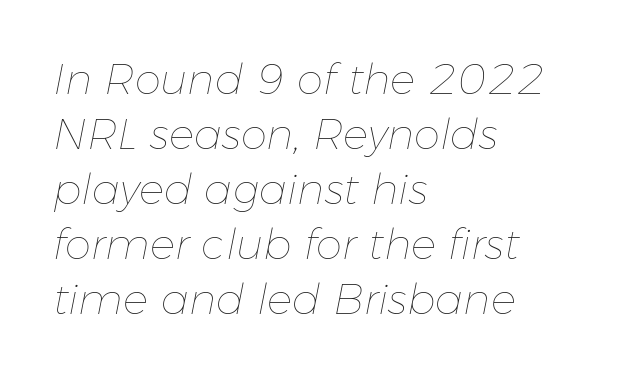
The image shows 42 px thin type, italic (leaning right); set left-aligned, normal line spacing (1.31x), normal letter spacing, not underlined; low stroke contrast and a medium x-height.
